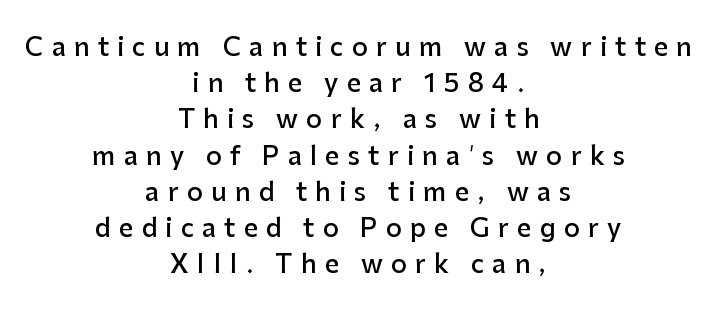
Q: Is the text bold? A: Semi-bold.
Q: Is the text italic (slanted)? A: No, it is upright.
Q: Is the text underlined? A: No.
Q: How is the paragraph aligned? A: Centered.
Q: Is the spacing between letters normal or unusually wide? A: Unusually wide.
Q: Is the spacing between lines tight, normal or loose? A: Normal.
